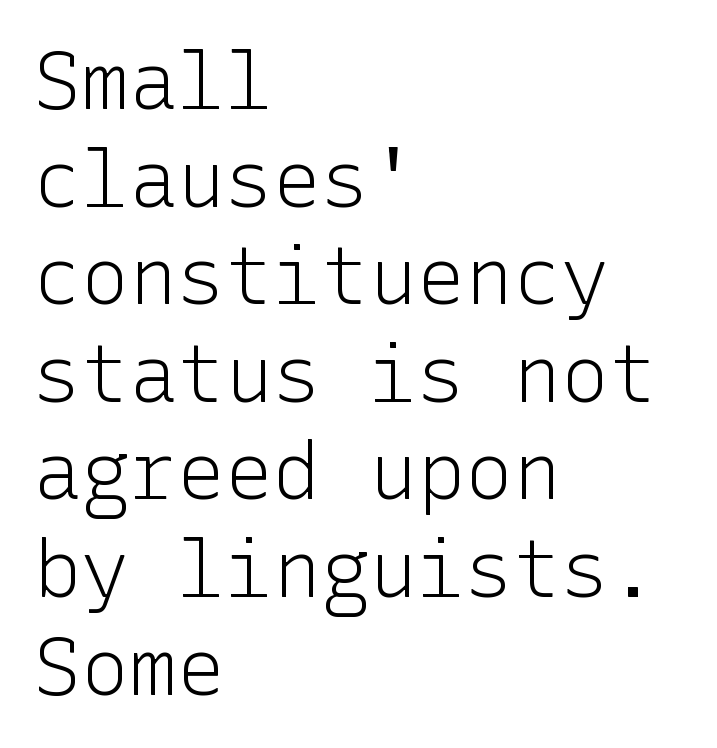
The image shows 80 px light sans-serif type, upright; set left-aligned, line spacing 1.22x, normal letter spacing, not underlined; low stroke contrast and a medium x-height.
